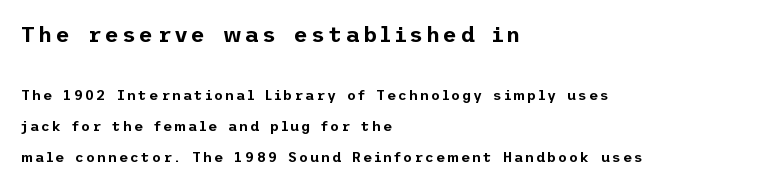
{"italic": "no", "underline": "no", "align": "left", "line_spacing": "loose", "line_spacing_ratio": 2.21, "larger_block": "first", "size_ratio": 1.57, "glyph_px": 22}
